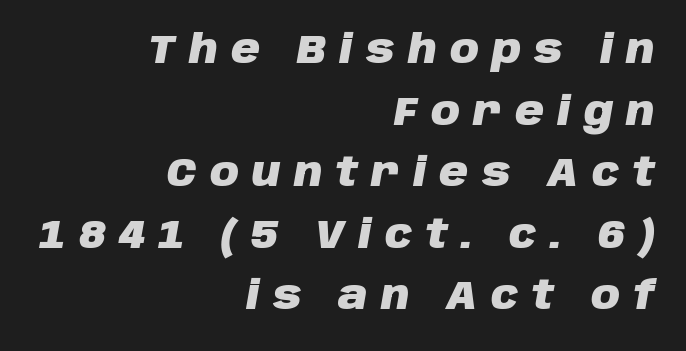
Character widths vary here, with narrow letters taking less room than wide ones. The face used here has the dense, thick strokes of a bold. Rows of type keep a routine distance in the vertical direction. Words float on clear page, feet unadorned.
